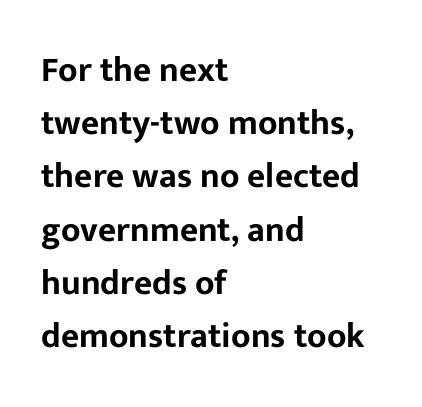
Successive baselines arrive at the customary interval. Stroke terminals: plain, sans-serif. Proportional: the letters do not fall into vertical columns. The line texture is even and compact thanks to regular tracking.
